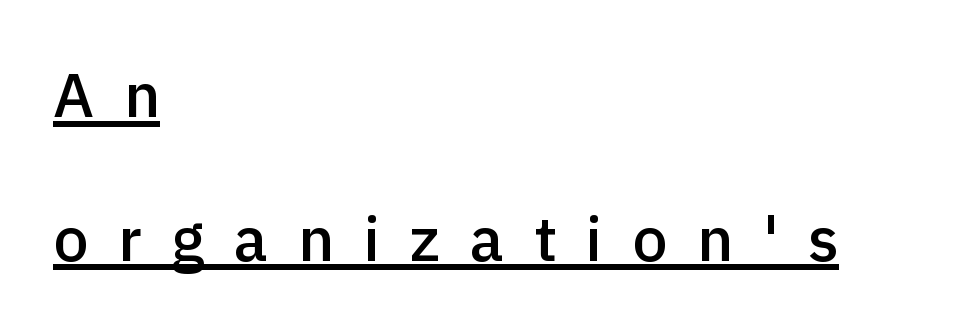
{"serif": "no", "italic": "no", "bold": "semi", "weight": "semibold", "width": "normal", "x_height": "medium", "monospaced": "no", "underline": "yes", "align": "left", "line_spacing": "loose", "line_spacing_ratio": 2.32, "letter_spacing": "wide", "letter_spacing_em": 0.48, "glyph_px": 62}
